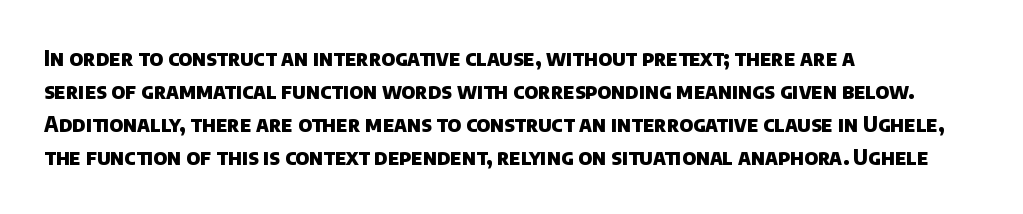
Q: Is the text bold? A: Yes.
Q: Is the text underlined? A: No.
Q: How is the paragraph aligned? A: Left-aligned.
Q: Is the spacing between letters normal or unusually wide? A: Normal.
Q: Is the spacing between lines tight, normal or loose? A: Normal.
